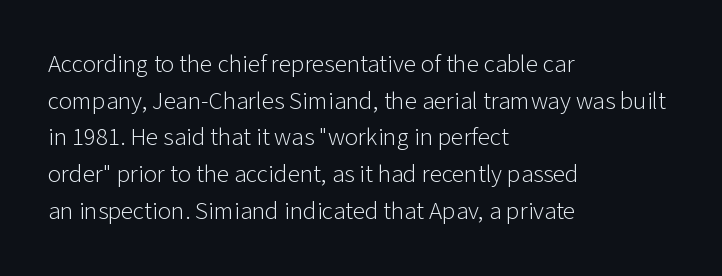
{"italic": "no", "bold": "no", "underline": "no", "align": "left", "line_spacing": "normal", "line_spacing_ratio": 1.47, "letter_spacing": "normal", "letter_spacing_em": 0.0, "glyph_px": 25}
